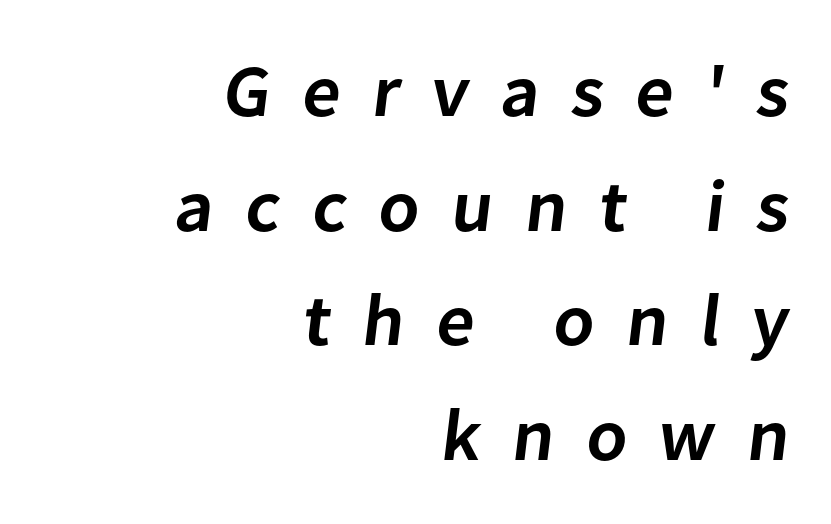
{"serif": "no", "bold": "semi", "weight": "semibold", "width": "normal", "stroke_contrast": "low", "x_height": "medium", "monospaced": "no", "underline": "no", "align": "right", "line_spacing": "normal", "line_spacing_ratio": 1.57, "letter_spacing": "wide", "letter_spacing_em": 0.43, "glyph_px": 73}
